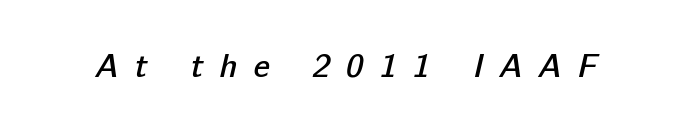
I'd describe the lettering as semibold — firm but not a full bold. A bare baseline throughout the passage. You could not count columns in this text — the font is proportionally spaced. Letterform terminals end flat and unadorned throughout the passage.
